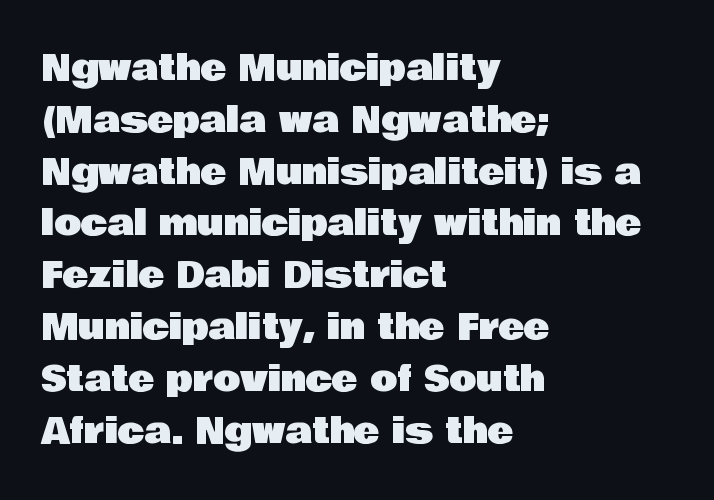
The horizontal fit of the characters is conventional and even. Check under the words: just untouched page. A typesetter would call this proportional, since set widths differ per character. The rendering anchors every line to the left-hand side.
